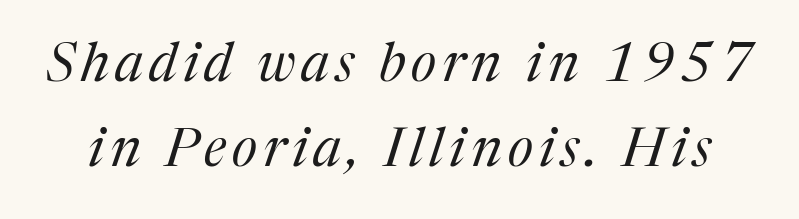
Q: Is the text bold? A: No.
Q: Is the text italic (slanted)? A: Yes, it leans right by about 17 degrees.
Q: Is the typeface a serif or a sans-serif typeface? A: Serif.
Q: Is the text underlined? A: No.
Q: Is the spacing between lines tight, normal or loose? A: Normal.
Q: Width (condensed, normal, or wide)? A: Normal.
Q: Stroke contrast? A: Medium.
Q: x-height? A: Medium.
Q: Monospaced? A: No.
